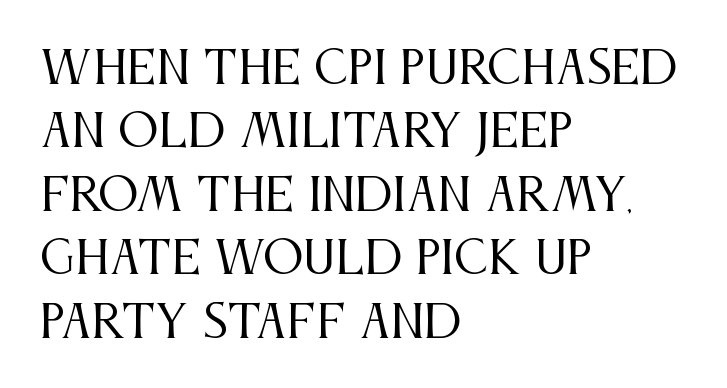
Q: Is the text bold? A: No.
Q: Is the text italic (slanted)? A: No, it is upright.
Q: Is the typeface a serif or a sans-serif typeface? A: Serif.
Q: Is the text underlined? A: No.
Q: How is the paragraph aligned? A: Left-aligned.
Q: Is the spacing between letters normal or unusually wide? A: Normal.
Q: Is the spacing between lines tight, normal or loose? A: Normal.
Q: Width (condensed, normal, or wide)? A: Condensed.
Q: Stroke contrast? A: Medium.
Q: x-height? A: Large.
Q: Monospaced? A: No.
